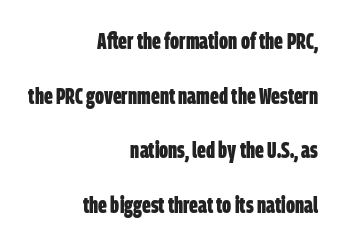
Q: Is the text bold? A: Yes.
Q: Is the text underlined? A: No.
Q: How is the paragraph aligned? A: Right-aligned.
Q: Is the spacing between letters normal or unusually wide? A: Normal.
Q: Is the spacing between lines tight, normal or loose? A: Loose.
